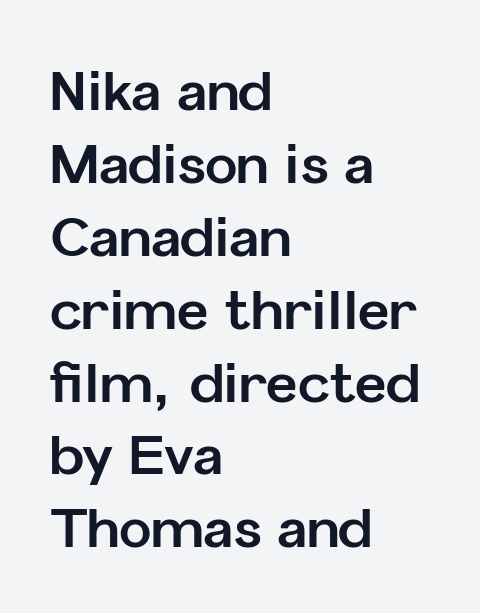
Q: Is the text bold? A: Yes.
Q: Is the text italic (slanted)? A: No, it is upright.
Q: Is the typeface a serif or a sans-serif typeface? A: Sans-serif.
Q: Is the text underlined? A: No.
Q: How is the paragraph aligned? A: Left-aligned.
Q: Is the spacing between letters normal or unusually wide? A: Normal.
Q: Is the spacing between lines tight, normal or loose? A: Normal.
Q: Width (condensed, normal, or wide)? A: Normal.
Q: Stroke contrast? A: Low.
Q: x-height? A: Medium.
Q: Monospaced? A: No.
